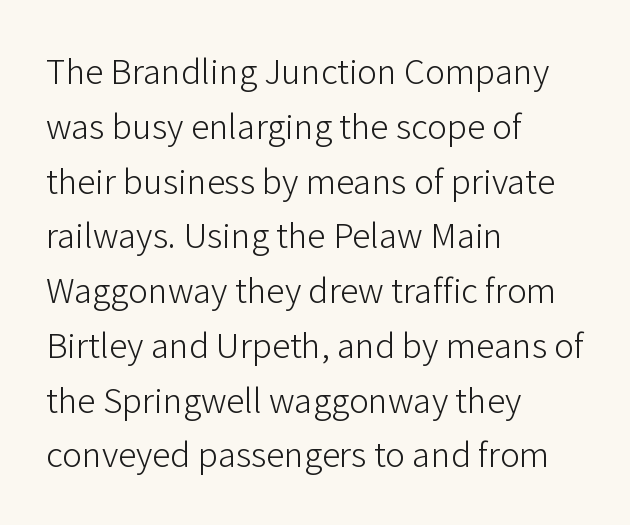
The face used here is proportionally spaced, like ordinary book or web type. Stem width sits at or under what a default text font uses. The passage is arranged the way most books set body copy — flush left. To sum up the face: it is a sans, with no serifs. Glance below the letters and you will spot only blank space. One glance says typical: line gaps are just what's usual.
